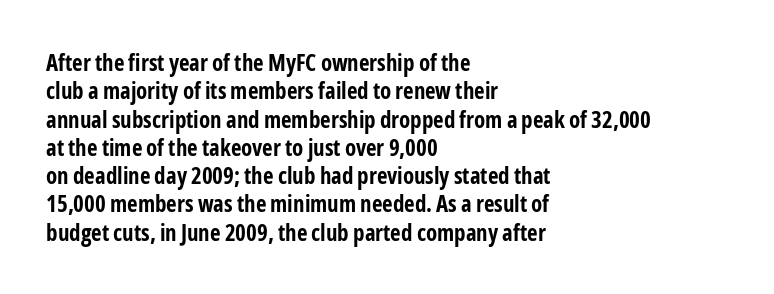
{"italic": "no", "bold": "yes", "underline": "no", "align": "left", "line_spacing_ratio": 1.23, "letter_spacing": "normal", "letter_spacing_em": 0.0, "glyph_px": 23}
